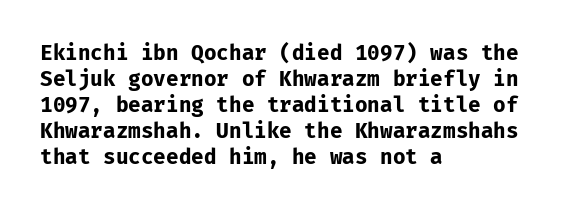
Q: Is the text bold? A: Yes.
Q: Is the text italic (slanted)? A: No, it is upright.
Q: Is the text underlined? A: No.
Q: How is the paragraph aligned? A: Left-aligned.
Q: Is the spacing between letters normal or unusually wide? A: Normal.
